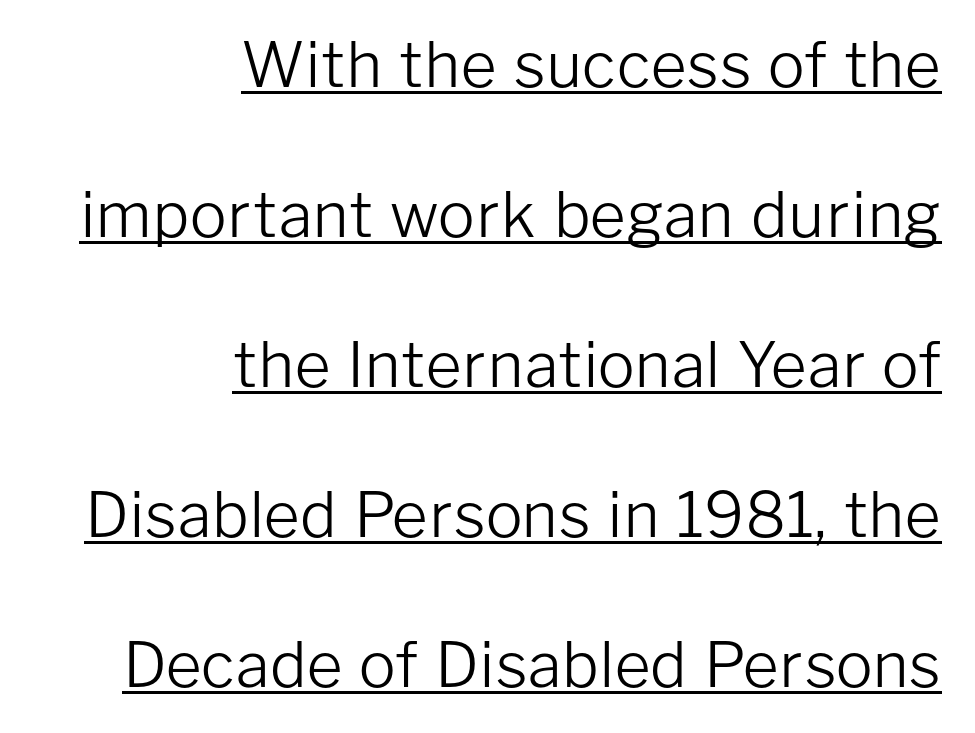
The image shows 62 px light sans-serif type, upright; set right-aligned, loose line spacing (2.42x), normal letter spacing, underlined; low stroke contrast and a medium x-height.
